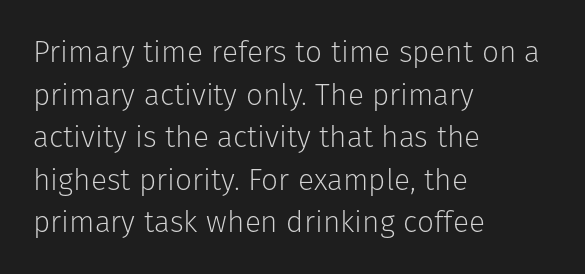
Unlike italic type, these characters show no tilt at all. Reading down the block, your eye returns to a fixed left position each line. The horizontal fit of the characters is conventional and even. Character widths vary here, with narrow letters taking less room than wide ones.
